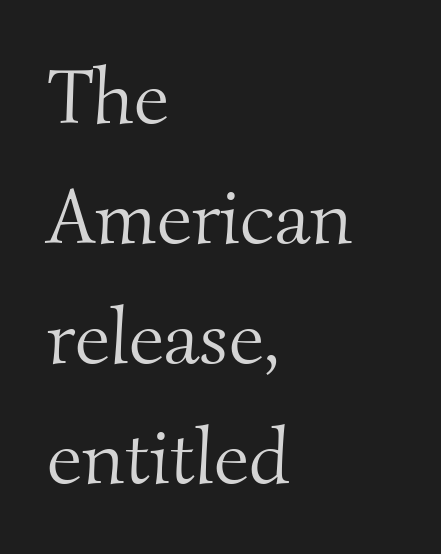
Q: Is the text bold? A: No.
Q: Is the typeface a serif or a sans-serif typeface? A: Serif.
Q: Is the text underlined? A: No.
Q: How is the paragraph aligned? A: Left-aligned.
Q: Is the spacing between letters normal or unusually wide? A: Normal.
Q: Is the spacing between lines tight, normal or loose? A: Normal.
Q: Width (condensed, normal, or wide)? A: Normal.
Q: Stroke contrast? A: Medium.
Q: x-height? A: Small.
Q: Monospaced? A: No.
